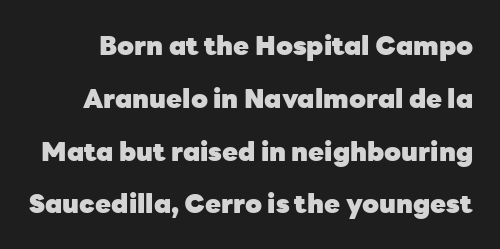
Heavy, bold letterforms. Descenders are the only things crossing below the line. One glance says open: line gaps are wider than usual. Here the glyphs are tracked normally, forming tight word shapes. This is roman type, the default non-slanted kind.
